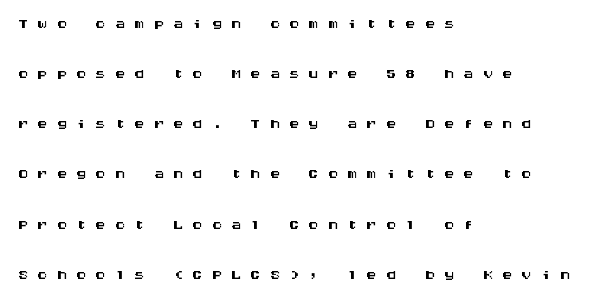
Plain, unruled lines of type. You could only call the tracking loose — the letters float apart. Visually the block forms a straight wall on the left and a jagged coastline on the right. The font's upright variant was chosen for this text. This block would shrink considerably if given ordinary leading; it's expanded now.
